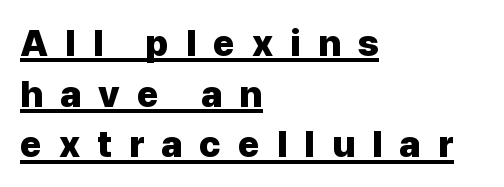
{"serif": "no", "italic": "no", "bold": "yes", "weight": "heavy", "width": "normal", "stroke_contrast": "low", "x_height": "medium", "monospaced": "no", "underline": "yes", "align": "left", "line_spacing": "normal", "line_spacing_ratio": 1.37, "letter_spacing": "wide", "letter_spacing_em": 0.46, "glyph_px": 37}
